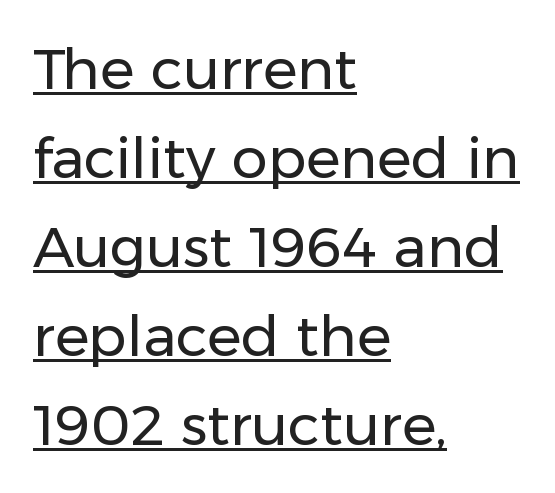
{"serif": "no", "italic": "no", "bold": "no", "weight": "regular", "width": "normal", "stroke_contrast": "low", "x_height": "medium", "monospaced": "no", "underline": "yes", "align": "left", "line_spacing": "normal", "line_spacing_ratio": 1.56, "letter_spacing": "normal", "letter_spacing_em": 0.0, "glyph_px": 57}
